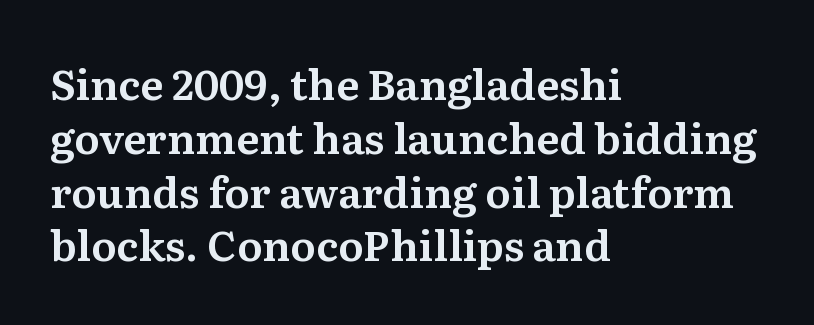
{"serif": "yes", "italic": "no", "width": "normal", "stroke_contrast": "medium", "x_height": "medium", "monospaced": "no", "underline": "no", "align": "left", "line_spacing": "normal", "line_spacing_ratio": 1.28, "letter_spacing": "normal", "letter_spacing_em": 0.0, "glyph_px": 42}
